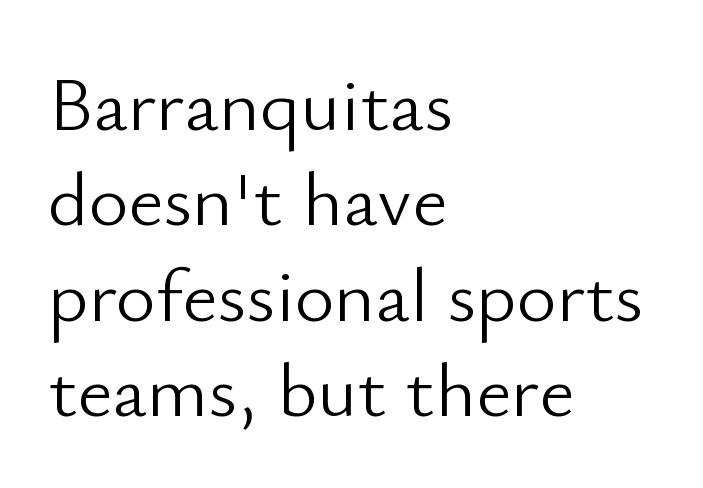
Words appear dense and cohesive because spacing is normal. Each letter keeps its own natural width here, so spacing adapts to shape. The letters look calm and open, with moderate or lighter stems. Has an underline been added? It has not. The type sits square on the baseline with zero lean.
